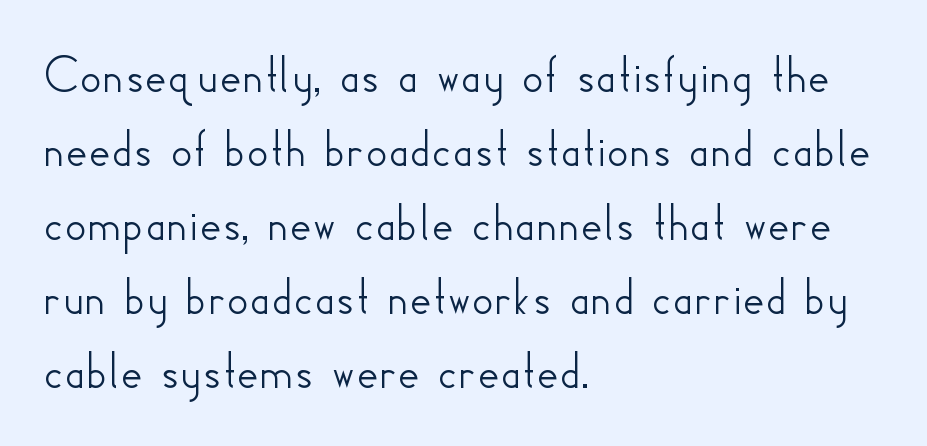
Has an underline been added? It has not. Left-aligned paragraph, ragged on the right. Horizontal bands of white between lines are of average thickness. The letters sit at their default tracking, neither squeezed nor spread. This is roman type, the default non-slanted kind. Each letter keeps its own natural width here, so spacing adapts to shape.
